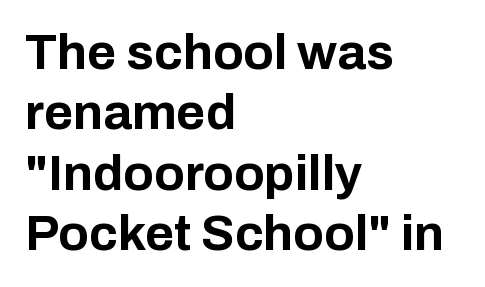
Italic: no, the glyphs are upright roman. The gap between lines stays unmarked. Nope, no serifs anywhere on these letters. In terms of letterspacing, this is plain default setting. Note the varied advance widths — an 'i' is clearly narrower than an 'm'. Left-aligned paragraph, ragged on the right.
